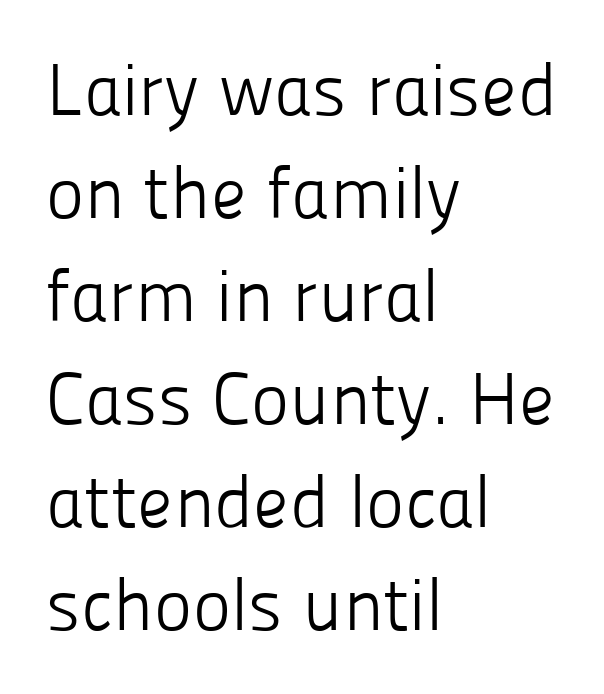
The image shows 73 px light sans-serif type, upright; set left-aligned, normal line spacing (1.41x), normal letter spacing, not underlined; low stroke contrast and a medium x-height.
